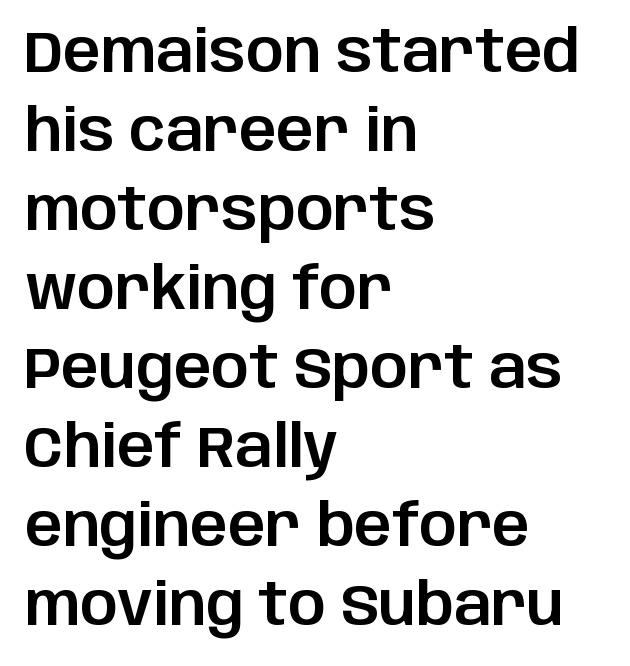
The image shows 59 px sans-serif type, upright; set left-aligned, normal line spacing (1.34x), normal letter spacing, not underlined; low stroke contrast and a large x-height.
